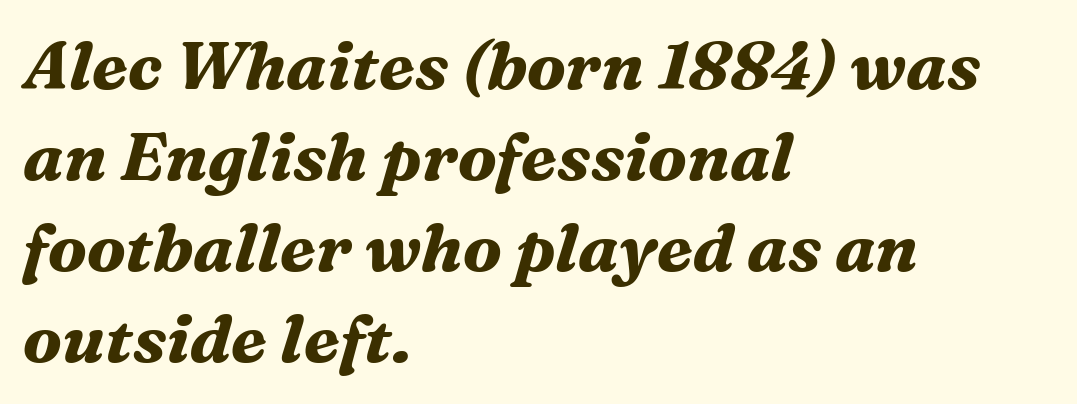
The glyphs have the mass of a bold cut. The paragraph shown leans on its left margin. Think of a printed novel: that variable character pitch is what you see here. Looking at the ascenders, they clearly lean. The letters carry serifs — small finishing strokes at the ends of their stems. Quick note: underline off.
